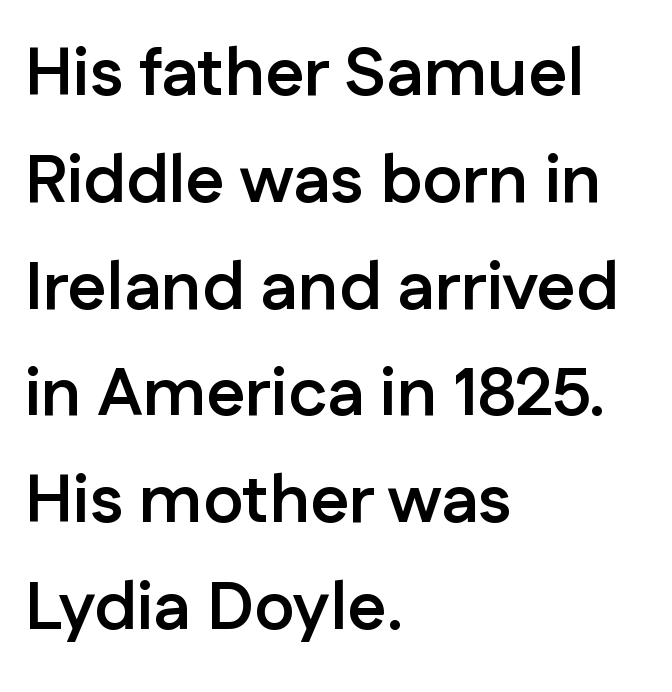
Q: Is the text bold? A: Yes.
Q: Is the text italic (slanted)? A: No, it is upright.
Q: Is the typeface a serif or a sans-serif typeface? A: Sans-serif.
Q: Is the text underlined? A: No.
Q: How is the paragraph aligned? A: Left-aligned.
Q: Is the spacing between letters normal or unusually wide? A: Normal.
Q: Is the spacing between lines tight, normal or loose? A: Normal.
Q: Width (condensed, normal, or wide)? A: Normal.
Q: Stroke contrast? A: Low.
Q: x-height? A: Medium.
Q: Monospaced? A: No.
